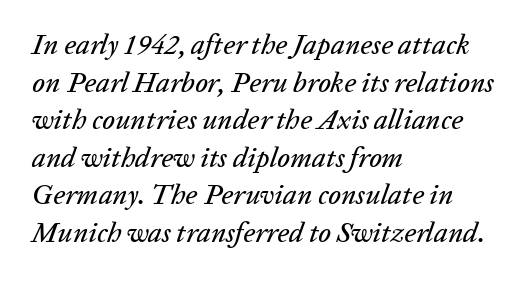
Q: Is the text italic (slanted)? A: Yes, it leans right by about 20 degrees.
Q: Is the text underlined? A: No.
Q: How is the paragraph aligned? A: Left-aligned.
Q: Is the spacing between letters normal or unusually wide? A: Normal.
Q: Is the spacing between lines tight, normal or loose? A: Normal.
Q: Width (condensed, normal, or wide)? A: Normal.
Q: Stroke contrast? A: Low.
Q: x-height? A: Medium.
Q: Monospaced? A: No.
